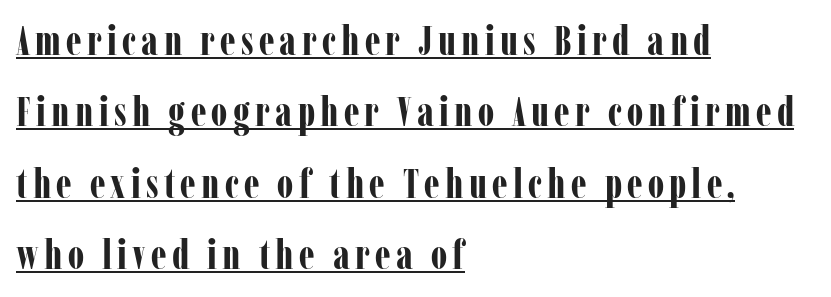
{"serif": "yes", "italic": "no", "bold": "yes", "weight": "bold", "width": "condensed", "stroke_contrast": "low", "x_height": "medium", "monospaced": "no", "underline": "yes", "align": "left", "line_spacing_ratio": 1.74, "glyph_px": 41}
